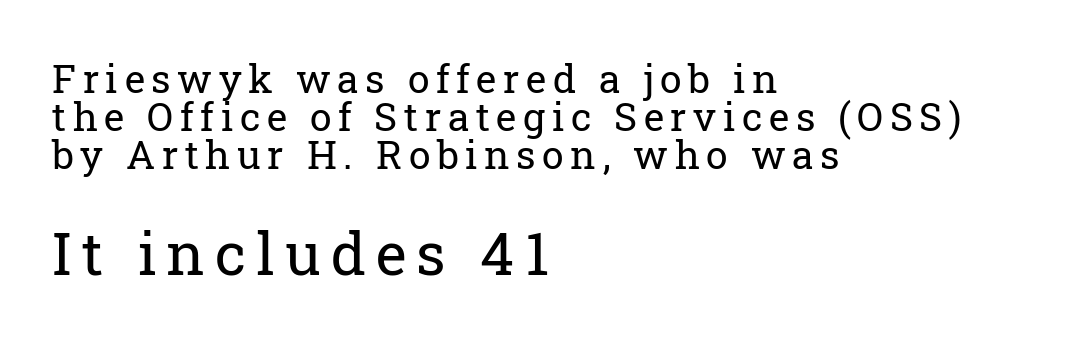
{"serif": "yes", "italic": "no", "bold": "no", "weight": "regular", "width": "normal", "stroke_contrast": "low", "x_height": "medium", "monospaced": "no", "underline": "no", "align": "left", "line_spacing": "tight", "line_spacing_ratio": 0.97, "larger_block": "second", "size_ratio": 1.51, "glyph_px": 59}
